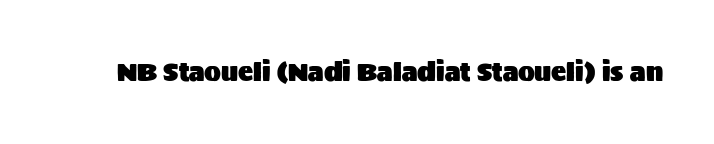
Q: Is the text italic (slanted)? A: No, it is upright.
Q: Is the text underlined? A: No.
Q: Is the spacing between letters normal or unusually wide? A: Normal.
